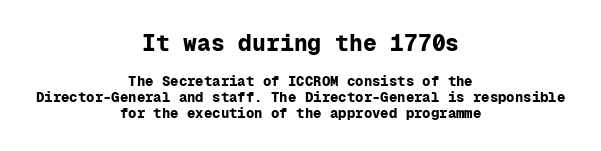
{"italic": "no", "bold": "yes", "underline": "no", "align": "center", "line_spacing": "tight", "line_spacing_ratio": 1.13, "letter_spacing": "normal", "letter_spacing_em": 0.0, "larger_block": "first", "size_ratio": 1.64, "glyph_px": 23}
